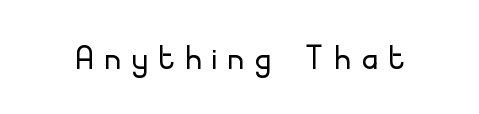
The typography opts for an upright posture over an oblique one. Is the letter spacing exaggerated? Yes — the characters are pushed far apart. Each letter keeps its own natural width here, so spacing adapts to shape. You can tell from the bare stems that sans-serif type was used.
